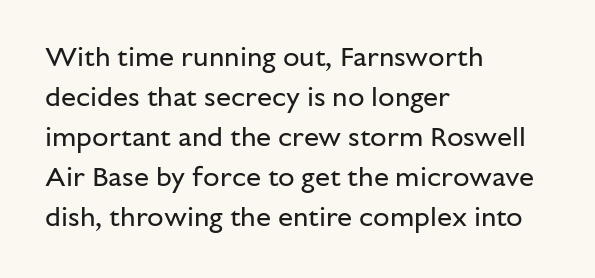
{"italic": "no", "bold": "no", "underline": "no", "align": "left", "line_spacing": "normal", "line_spacing_ratio": 1.48, "letter_spacing": "normal", "letter_spacing_em": 0.0, "glyph_px": 27}
